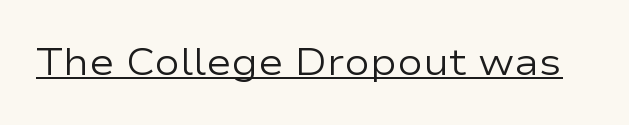
Q: Is the text bold? A: No.
Q: Is the text italic (slanted)? A: No, it is upright.
Q: Is the typeface a serif or a sans-serif typeface? A: Sans-serif.
Q: Is the text underlined? A: Yes.
Q: Is the spacing between letters normal or unusually wide? A: Normal.
Q: Width (condensed, normal, or wide)? A: Wide.
Q: Stroke contrast? A: Low.
Q: x-height? A: Medium.
Q: Monospaced? A: No.
